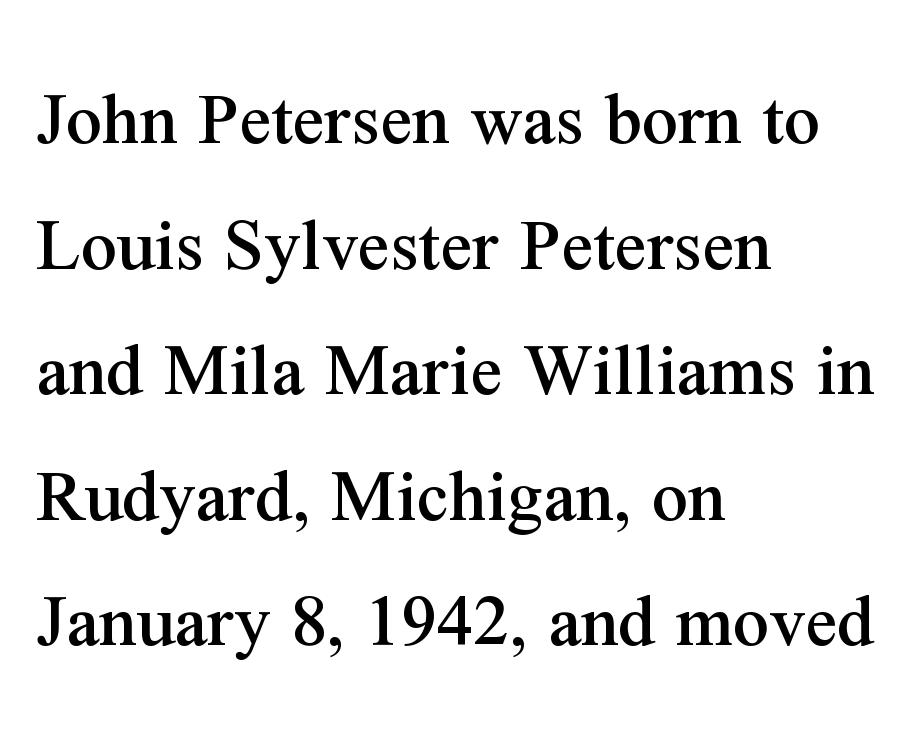
The image shows 79 px serif type, upright; set left-aligned, normal line spacing (1.59x), normal letter spacing, not underlined; medium stroke contrast and a medium x-height.
